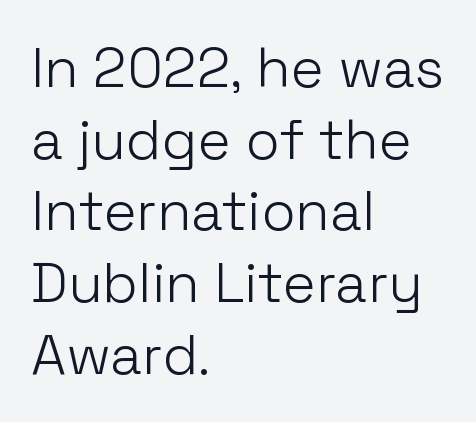
The passage shown is typed in a proportional face where columns would drift. The line-height multiplier appears to be the usual default. The cut favours lightness, reaching ordinary text weight at its darkest. The specimen omits any rule beneath the text block's lines.
